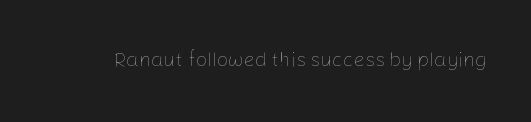
Posture: upright roman. Short note: letters normally spaced. The weight would be labelled regular, book, light, or lighter still. Lines of text with bare space underneath.
